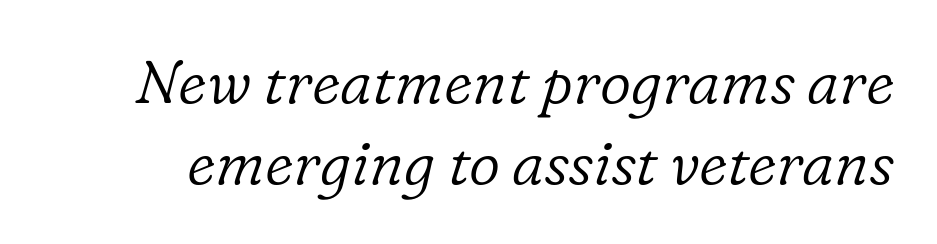
Q: Is the text bold? A: No.
Q: Is the text italic (slanted)? A: Yes, it leans right by about 16 degrees.
Q: Is the typeface a serif or a sans-serif typeface? A: Serif.
Q: Is the text underlined? A: No.
Q: Is the spacing between letters normal or unusually wide? A: Normal.
Q: Is the spacing between lines tight, normal or loose? A: Normal.
Q: Width (condensed, normal, or wide)? A: Normal.
Q: Stroke contrast? A: Low.
Q: x-height? A: Medium.
Q: Monospaced? A: No.
